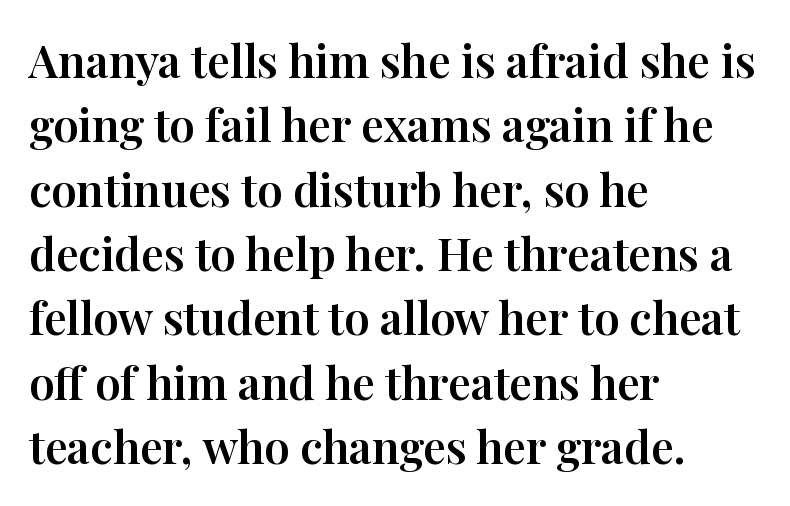
{"serif": "yes", "italic": "no", "width": "normal", "stroke_contrast": "high", "x_height": "medium", "monospaced": "no", "underline": "no", "align": "left", "line_spacing": "normal", "line_spacing_ratio": 1.43, "letter_spacing": "normal", "letter_spacing_em": 0.0, "glyph_px": 45}
